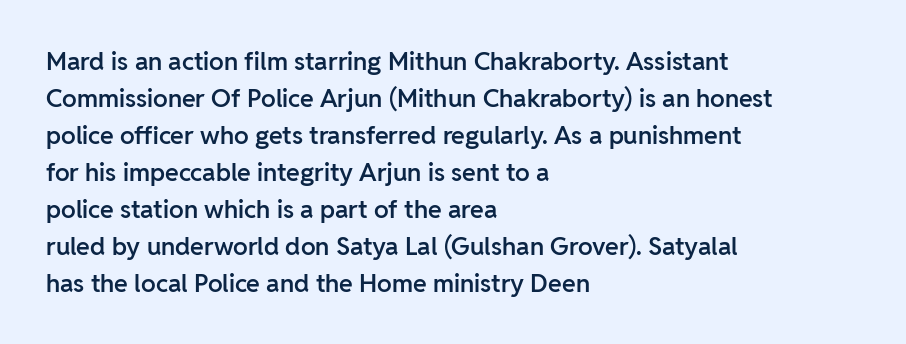
Posture: upright roman. The string is rendered with underlining switched off. Layout note: lines flush left. The line texture is even and compact thanks to regular tracking.
